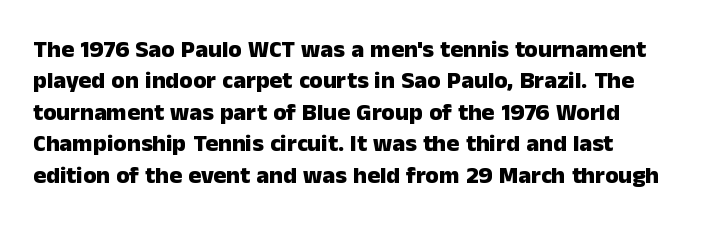
Q: Is the text bold? A: Yes.
Q: Is the text italic (slanted)? A: No, it is upright.
Q: Is the text underlined? A: No.
Q: How is the paragraph aligned? A: Left-aligned.
Q: Is the spacing between letters normal or unusually wide? A: Normal.
Q: Is the spacing between lines tight, normal or loose? A: Normal.
